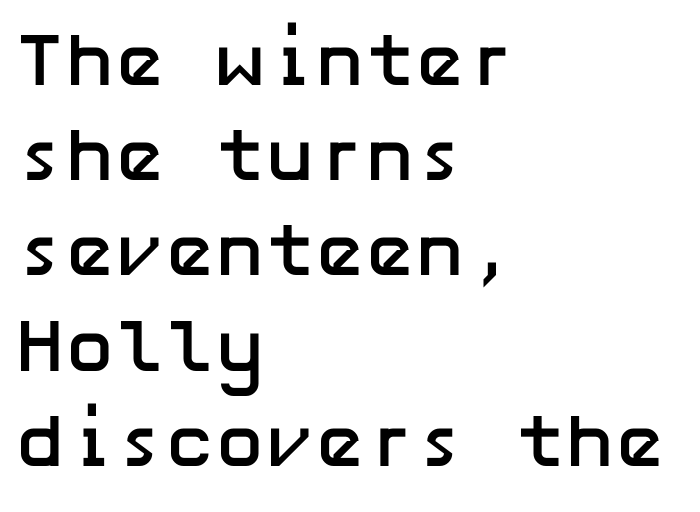
{"serif": "no", "italic": "no", "bold": "yes", "weight": "semibold", "width": "normal", "stroke_contrast": "low", "x_height": "medium", "underline": "no", "align": "left", "line_spacing": "normal", "line_spacing_ratio": 1.27, "letter_spacing": "normal", "letter_spacing_em": 0.0, "glyph_px": 75}
